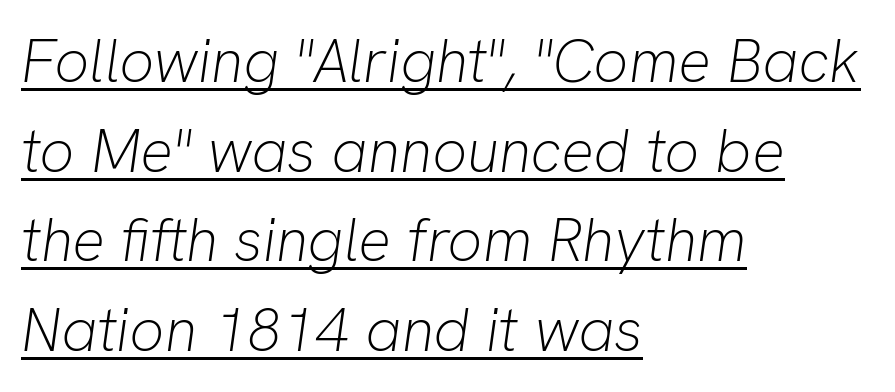
Q: Is the text bold? A: No.
Q: Is the text italic (slanted)? A: Yes, it leans right by about 8 degrees.
Q: Is the text underlined? A: Yes.
Q: How is the paragraph aligned? A: Left-aligned.
Q: Is the spacing between letters normal or unusually wide? A: Normal.
Q: Is the spacing between lines tight, normal or loose? A: Normal.
Q: Width (condensed, normal, or wide)? A: Normal.
Q: Stroke contrast? A: Low.
Q: x-height? A: Medium.
Q: Monospaced? A: No.
